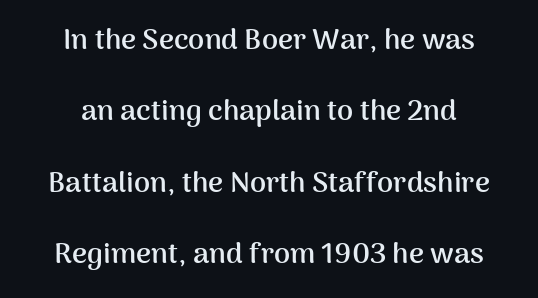
Does the lettering tilt? It doesn't — this is upright. The glyphs have the mass of a bold cut. Notice the wide empty band between every row — that's loose leading. The face used here is a sans, in the tradition of grotesques and geometrics.
